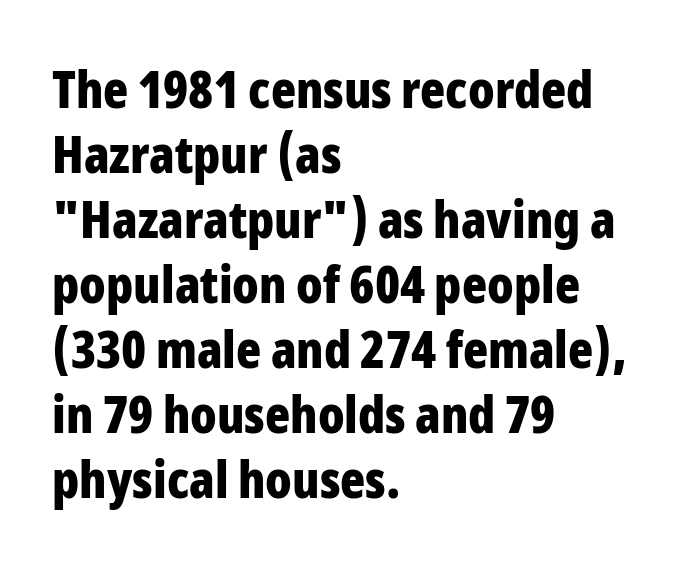
{"serif": "no", "italic": "no", "bold": "yes", "weight": "bold", "width": "condensed", "stroke_contrast": "low", "x_height": "medium", "monospaced": "no", "underline": "no", "align": "left", "line_spacing": "normal", "line_spacing_ratio": 1.25, "letter_spacing": "normal", "letter_spacing_em": 0.0, "glyph_px": 52}
